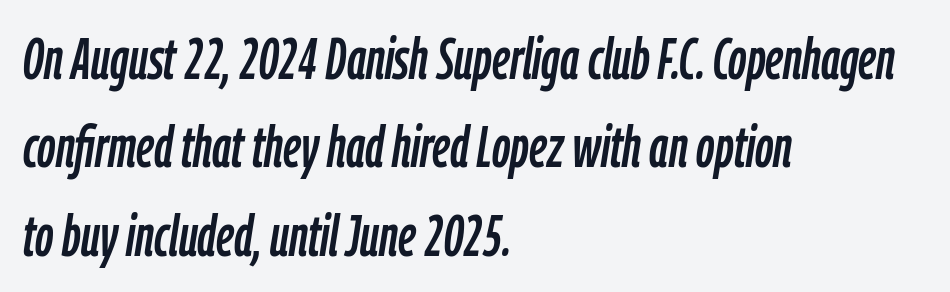
Q: Is the text italic (slanted)? A: Yes, it leans right by about 9 degrees.
Q: Is the text underlined? A: No.
Q: How is the paragraph aligned? A: Left-aligned.
Q: Is the spacing between letters normal or unusually wide? A: Normal.
Q: Is the spacing between lines tight, normal or loose? A: Normal.
Q: Width (condensed, normal, or wide)? A: Condensed.
Q: Stroke contrast? A: Low.
Q: x-height? A: Medium.
Q: Monospaced? A: No.
